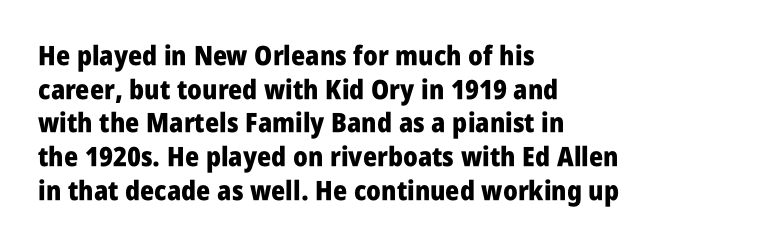
Its strokes are broad and dark, the hallmark of bold type. It's the straight-up-and-down kind of type. Regular leading. Caption: standard tracking, unaltered.
